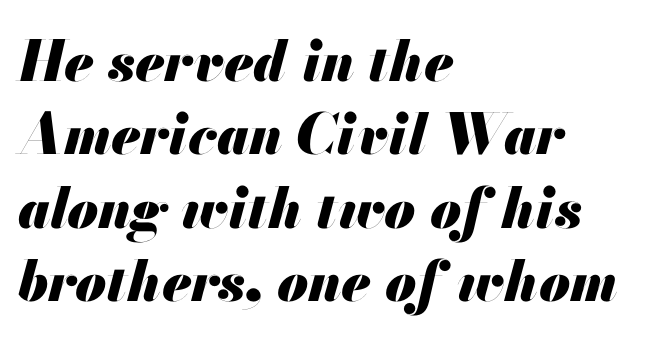
This sample keeps an unexceptional amount of space between lines. You'd pick this weight for a headline — it's a proper bold. No word sits above an underline. What stands out about the letter spacing? Nothing — it is the standard amount. Character widths vary here, with narrow letters taking less room than wide ones.
